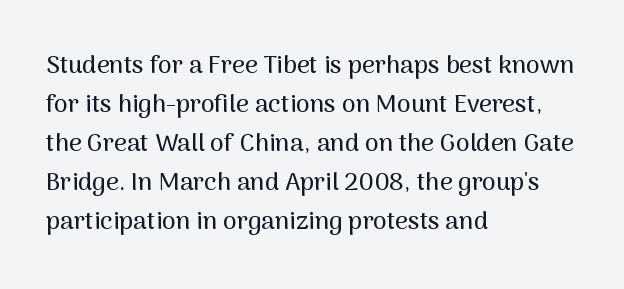
The horizontal fit of the characters is conventional and even. The passage shown stacks its lines at a standard gap. The letters stand straight up with perfectly vertical stems. Descender tails drop into unmarked territory. Is the block centered? No — it sits flush against the left margin.
